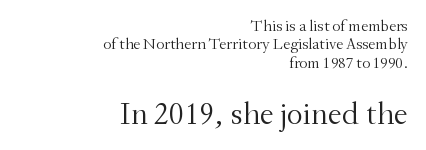
{"serif": "yes", "italic": "no", "bold": "no", "weight": "light", "width": "normal", "stroke_contrast": "medium", "x_height": "small", "monospaced": "no", "underline": "no", "align": "right", "line_spacing": "tight", "line_spacing_ratio": 1.15, "letter_spacing": "normal", "letter_spacing_em": 0.0, "larger_block": "second", "size_ratio": 2.0, "glyph_px": 32}
